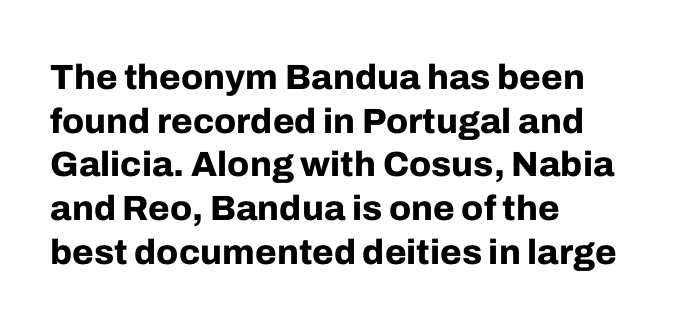
Rule under the text: the space is simply empty. Do the characters align in a grid? No, the font is proportional. Each word holds together tightly as a unit, with standard inter-letter gaps. Does the type have serifs? No, each stem ends abruptly. The sample has been set heavy, in full bold.
